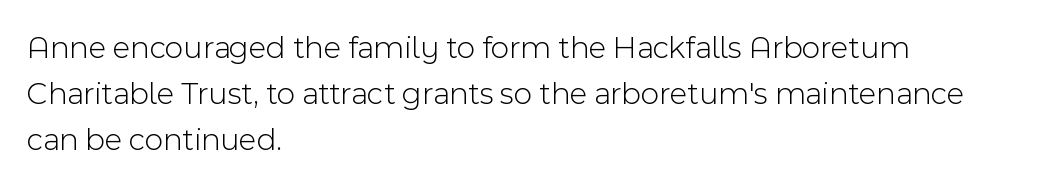
The image shows 32 px light sans-serif type, upright; set left-aligned, normal line spacing (1.43x), normal letter spacing, not underlined; a medium x-height.
